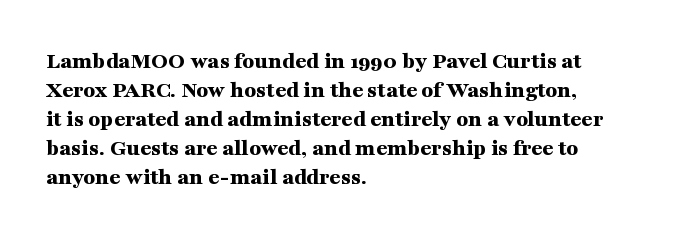
{"italic": "no", "bold": "yes", "underline": "no", "align": "left", "line_spacing_ratio": 1.21, "letter_spacing": "normal", "letter_spacing_em": 0.0, "glyph_px": 24}
